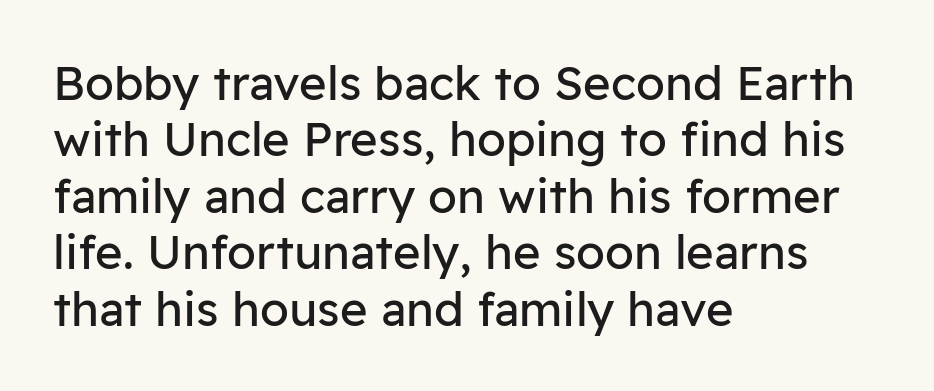
The zone under the glyphs is completely vacant. The horizontal fit of the characters is conventional and even. I'd call this a sans setting — the letters go barefoot. Counters stay open thanks to moderate or lighter strokes.
